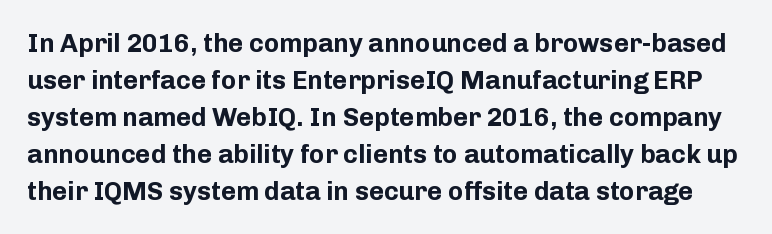
A typesetter would mark this as roman, not italic. A bare baseline throughout the passage. Heavy-handed strokes throughout: this text is bold. Does extra space separate the letters? No, they use regular spacing.
